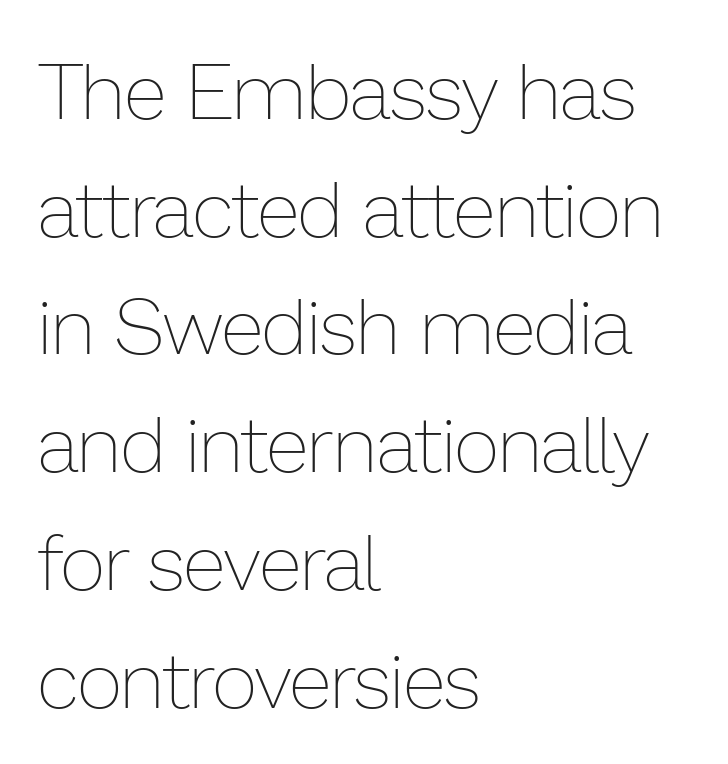
The image shows 79 px thin type, upright; set left-aligned, normal line spacing (1.49x), normal letter spacing, not underlined; low stroke contrast and a medium x-height.
